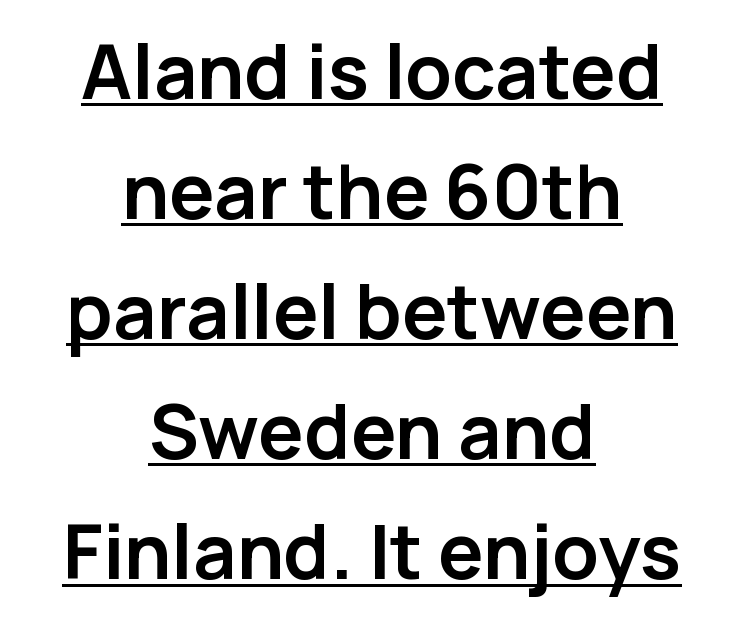
Q: Is the text bold? A: Yes.
Q: Is the text italic (slanted)? A: No, it is upright.
Q: Is the typeface a serif or a sans-serif typeface? A: Sans-serif.
Q: Is the text underlined? A: Yes.
Q: How is the paragraph aligned? A: Centered.
Q: Is the spacing between letters normal or unusually wide? A: Normal.
Q: Is the spacing between lines tight, normal or loose? A: Normal.
Q: Width (condensed, normal, or wide)? A: Normal.
Q: Stroke contrast? A: Low.
Q: x-height? A: Medium.
Q: Monospaced? A: No.
